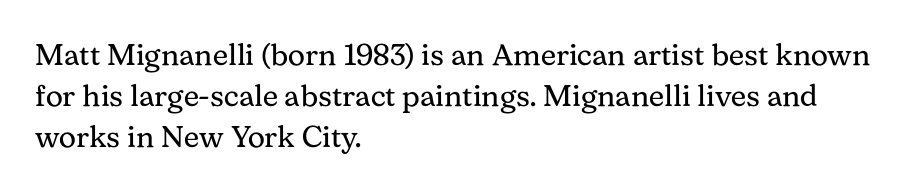
The image shows 30 px regular-weight serif type, upright; set left-aligned, normal line spacing (1.36x), normal letter spacing, not underlined; medium stroke contrast and a medium x-height.
